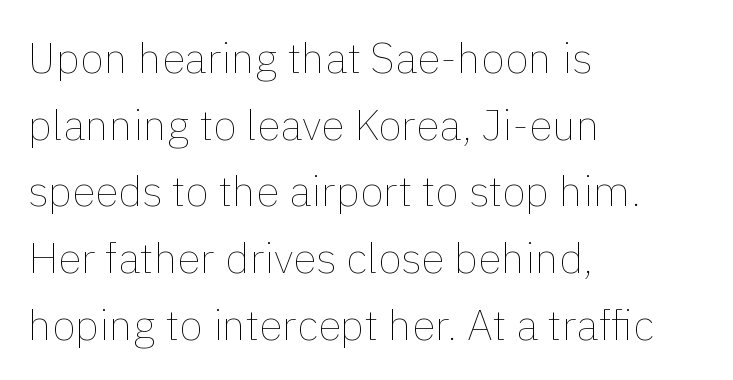
{"italic": "no", "bold": "no", "weight": "thin", "width": "normal", "x_height": "medium", "monospaced": "no", "underline": "no", "align": "left", "line_spacing": "normal", "line_spacing_ratio": 1.55, "letter_spacing": "normal", "letter_spacing_em": 0.0, "glyph_px": 43}
